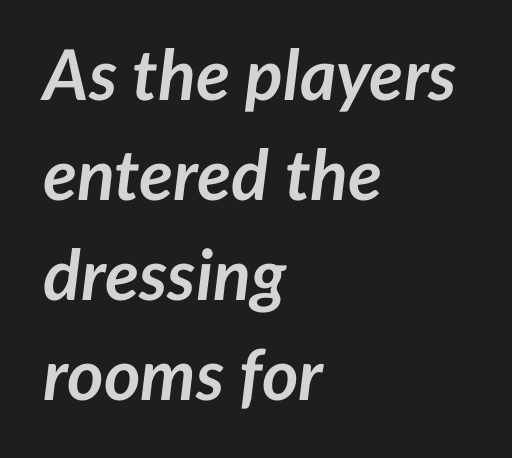
Q: Is the text bold? A: Yes.
Q: Is the text italic (slanted)? A: Yes, it leans right by about 7 degrees.
Q: Is the text underlined? A: No.
Q: How is the paragraph aligned? A: Left-aligned.
Q: Is the spacing between letters normal or unusually wide? A: Normal.
Q: Is the spacing between lines tight, normal or loose? A: Normal.
Q: Width (condensed, normal, or wide)? A: Normal.
Q: Stroke contrast? A: Low.
Q: x-height? A: Medium.
Q: Monospaced? A: No.
